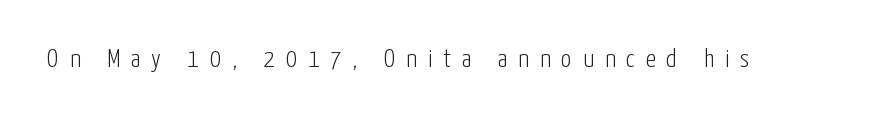
Letter spacing: wide. Has an underline been added? It has not. A typesetter would mark this as roman, not italic. No heavy texture on the line: the type isn't bold.
